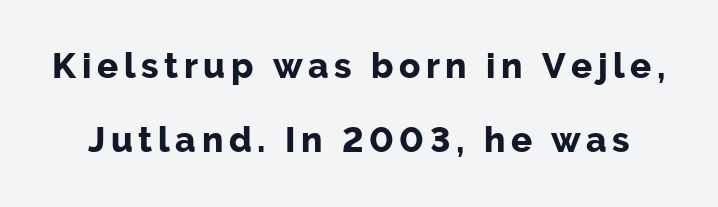
Q: Is the text bold? A: Yes.
Q: Is the text italic (slanted)? A: No, it is upright.
Q: Is the typeface a serif or a sans-serif typeface? A: Sans-serif.
Q: Is the text underlined? A: No.
Q: Is the spacing between lines tight, normal or loose? A: Loose.
Q: Width (condensed, normal, or wide)? A: Normal.
Q: Stroke contrast? A: Low.
Q: x-height? A: Medium.
Q: Monospaced? A: No.
